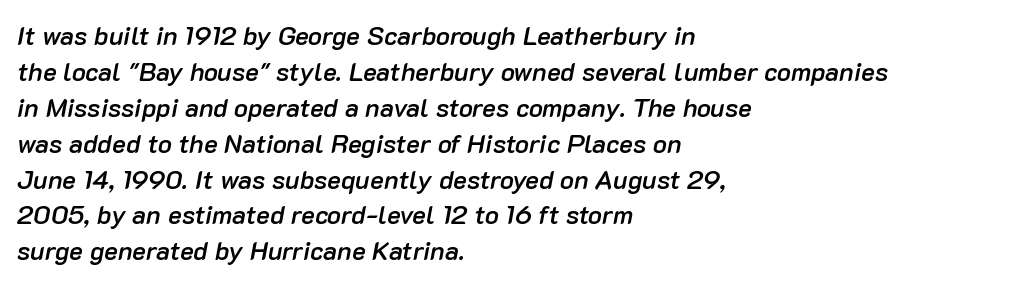
The image shows 26 px text type, italic (leaning right); set left-aligned, normal line spacing (1.38x), normal letter spacing, not underlined.
